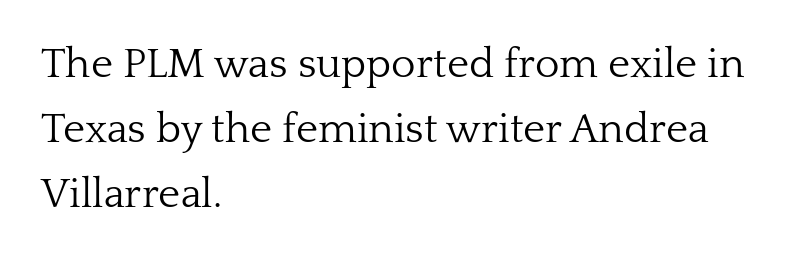
The image shows 42 px light serif type, upright; set left-aligned, normal line spacing (1.55x), normal letter spacing, not underlined; low stroke contrast and a medium x-height.
